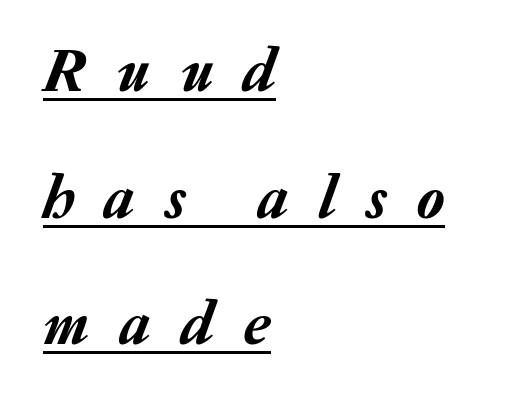
{"italic": "yes", "lean": "right", "slant_degrees": 20, "width": "normal", "stroke_contrast": "low", "x_height": "medium", "monospaced": "no", "underline": "yes", "align": "left", "line_spacing": "loose", "line_spacing_ratio": 2.01, "letter_spacing": "wide", "letter_spacing_em": 0.49, "glyph_px": 63}
